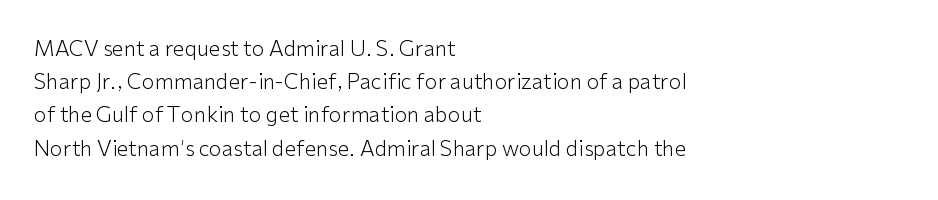
{"italic": "no", "bold": "no", "underline": "no", "align": "left", "line_spacing": "normal", "line_spacing_ratio": 1.58, "letter_spacing": "normal", "letter_spacing_em": 0.0, "glyph_px": 21}
